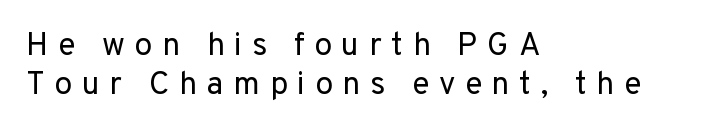
The image shows 32 px regular-weight sans-serif type, upright; set left-aligned, line spacing 1.22x, unusually wide letter spacing (+0.3 em), not underlined; low stroke contrast and a medium x-height.
